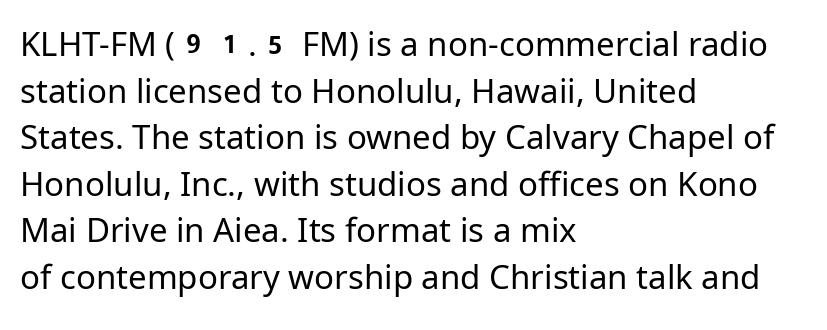
Q: Is the text bold? A: No.
Q: Is the text italic (slanted)? A: No, it is upright.
Q: Is the typeface a serif or a sans-serif typeface? A: Sans-serif.
Q: Is the text underlined? A: No.
Q: How is the paragraph aligned? A: Left-aligned.
Q: Is the spacing between letters normal or unusually wide? A: Normal.
Q: Is the spacing between lines tight, normal or loose? A: Normal.
Q: Width (condensed, normal, or wide)? A: Normal.
Q: Stroke contrast? A: Low.
Q: x-height? A: Medium.
Q: Monospaced? A: No.
